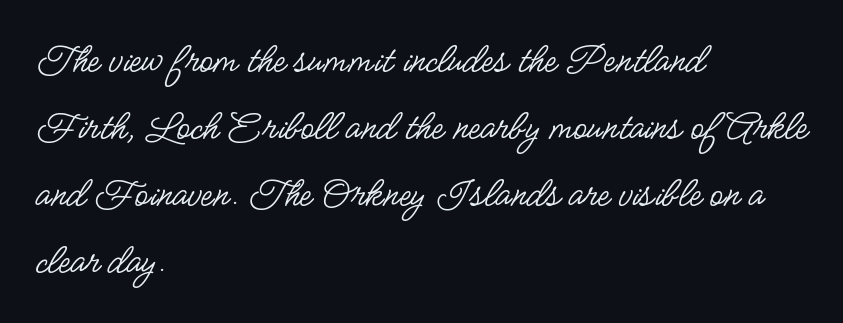
Q: Is the text bold? A: No.
Q: Is the text italic (slanted)? A: Yes.
Q: Is the typeface a serif or a sans-serif typeface? A: Sans-serif.
Q: Is the text underlined? A: No.
Q: How is the paragraph aligned? A: Left-aligned.
Q: Is the spacing between letters normal or unusually wide? A: Normal.
Q: Is the spacing between lines tight, normal or loose? A: Normal.
Q: Width (condensed, normal, or wide)? A: Condensed.
Q: Stroke contrast? A: Low.
Q: x-height? A: Small.
Q: Monospaced? A: No.
